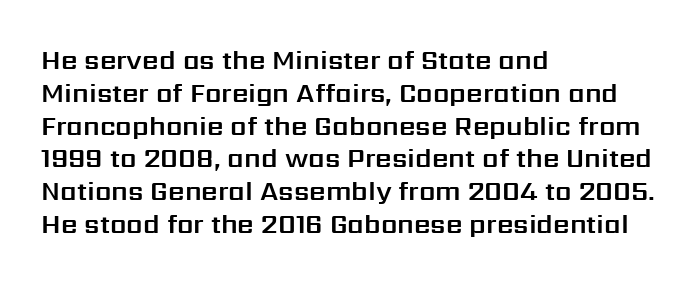
The image shows 26 px text type, upright; set left-aligned, normal line spacing (1.26x), normal letter spacing, not underlined.
